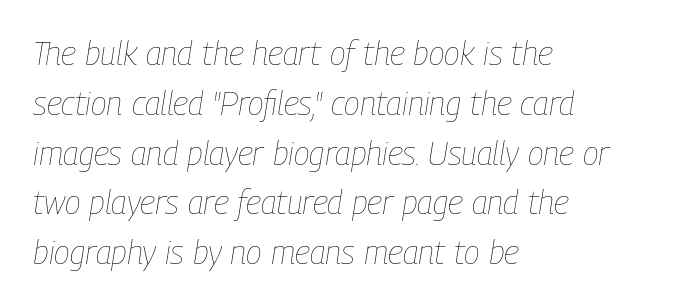
The face looks like a standard text weight, possibly lighter. Short note: letters normally spaced. Type without underlining. Looking at the ascenders, they clearly lean. Is this a fixed-width face? No — the glyphs have proportional, varying widths. The vertical gap from one line to the next is medium.
